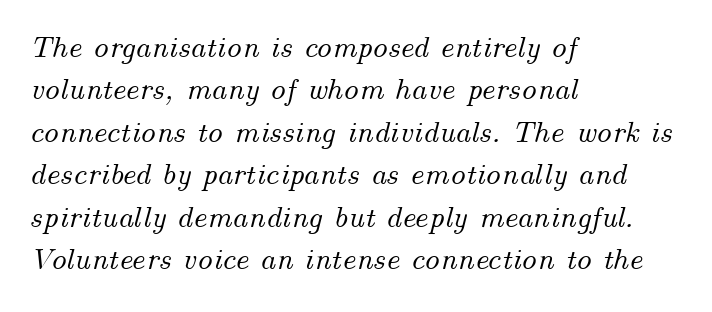
Q: Is the text italic (slanted)? A: Yes, it leans right by about 14 degrees.
Q: Is the text underlined? A: No.
Q: How is the paragraph aligned? A: Left-aligned.
Q: Is the spacing between letters normal or unusually wide? A: Normal.
Q: Is the spacing between lines tight, normal or loose? A: Normal.
Q: Width (condensed, normal, or wide)? A: Normal.
Q: Stroke contrast? A: Medium.
Q: x-height? A: Small.
Q: Monospaced? A: No.
